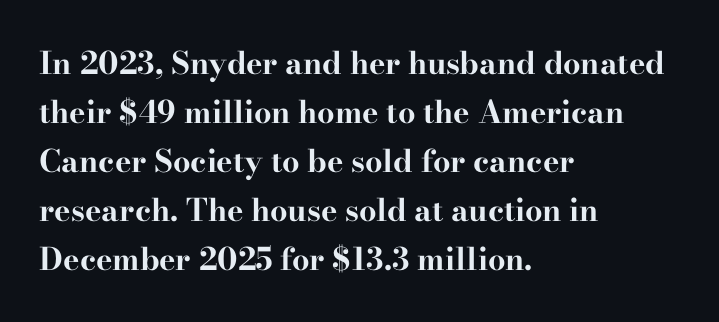
{"serif": "yes", "italic": "no", "bold": "yes", "weight": "bold", "width": "wide", "stroke_contrast": "high", "x_height": "small", "monospaced": "no", "underline": "no", "align": "left", "line_spacing": "normal", "line_spacing_ratio": 1.58, "letter_spacing": "normal", "letter_spacing_em": 0.0, "glyph_px": 31}
